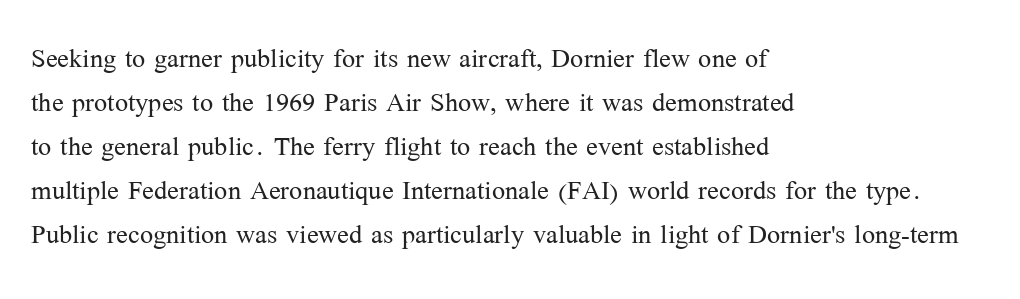
The image shows 35 px light serif type, upright; set left-aligned, normal line spacing (1.26x), normal letter spacing, not underlined; medium stroke contrast and a medium x-height.
